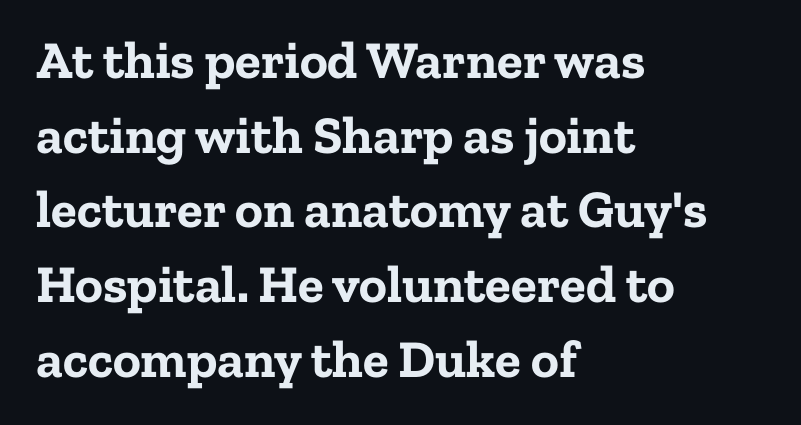
Does the lettering tilt? It doesn't — this is upright. Look at the stroke-to-counter ratio: heavy, a bold. Here the designer chose a conventional face with non-uniform glyph widths. Whoever set this chose a conventional vertical rhythm. The type family on display is of the serif kind.
